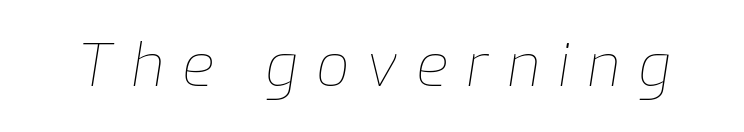
The image shows 58 px thin type, italic (leaning right); set unusually wide letter spacing (+0.32 em), not underlined; low stroke contrast and a medium x-height.
